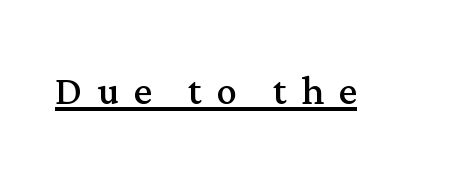
Q: Is the text bold? A: No.
Q: Is the text italic (slanted)? A: No, it is upright.
Q: Is the typeface a serif or a sans-serif typeface? A: Serif.
Q: Is the text underlined? A: Yes.
Q: Is the spacing between letters normal or unusually wide? A: Unusually wide.
Q: Width (condensed, normal, or wide)? A: Normal.
Q: Stroke contrast? A: Medium.
Q: x-height? A: Medium.
Q: Monospaced? A: No.
